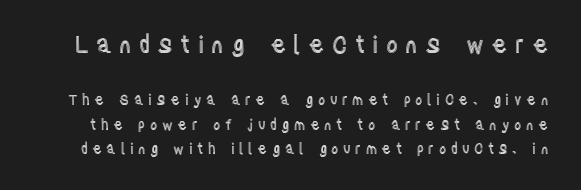
Q: Is the text italic (slanted)? A: No, it is upright.
Q: Is the text underlined? A: No.
Q: Is the spacing between letters normal or unusually wide? A: Unusually wide.
Q: Which block of text is set in a larger size, the first (top) or the second (bottom)? A: The first (top) one.
